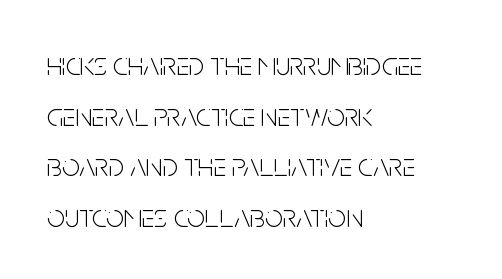
The designer left line spacing at the default. Descenders hang freely into open space. Horizontal alignment here is leftward, the default for most running prose. The font family rendered here belongs to the sans-serif group. Designer's note — italics off, roman on. Honestly, the letter spacing is just normal — you wouldn't notice it.
